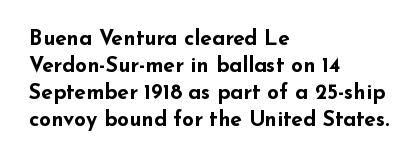
{"italic": "no", "bold": "yes", "underline": "no", "align": "left", "line_spacing": "normal", "line_spacing_ratio": 1.28, "letter_spacing": "normal", "letter_spacing_em": 0.0, "glyph_px": 21}
